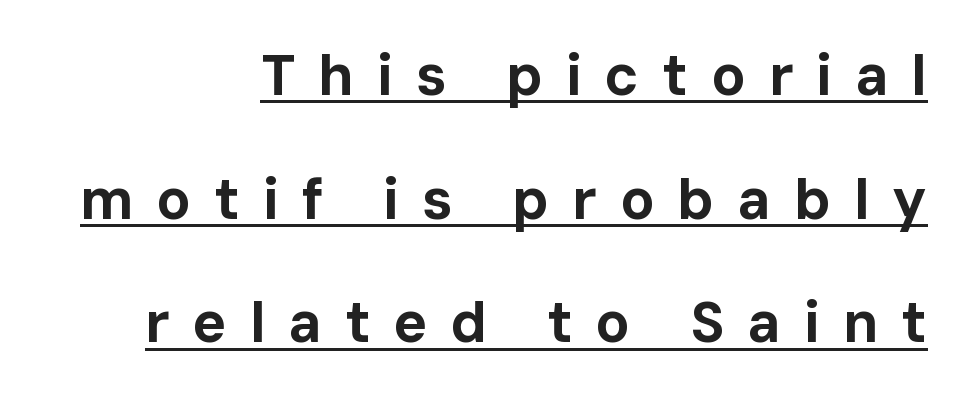
{"serif": "no", "italic": "no", "bold": "yes", "weight": "bold", "width": "normal", "stroke_contrast": "low", "x_height": "medium", "monospaced": "no", "underline": "yes", "align": "right", "line_spacing": "loose", "line_spacing_ratio": 2.17, "letter_spacing": "wide", "letter_spacing_em": 0.4, "glyph_px": 57}
